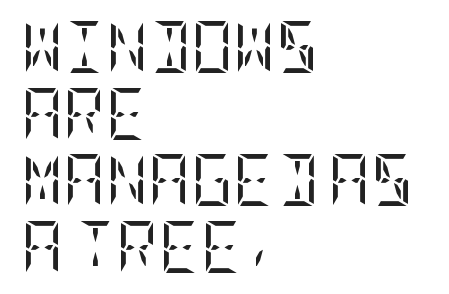
Q: Is the text bold? A: No.
Q: Is the text italic (slanted)? A: No, it is upright.
Q: Is the typeface a serif or a sans-serif typeface? A: Serif.
Q: Is the text underlined? A: No.
Q: How is the paragraph aligned? A: Left-aligned.
Q: Is the spacing between letters normal or unusually wide? A: Normal.
Q: Is the spacing between lines tight, normal or loose? A: Normal.
Q: Width (condensed, normal, or wide)? A: Condensed.
Q: Stroke contrast? A: Low.
Q: x-height? A: Large.
